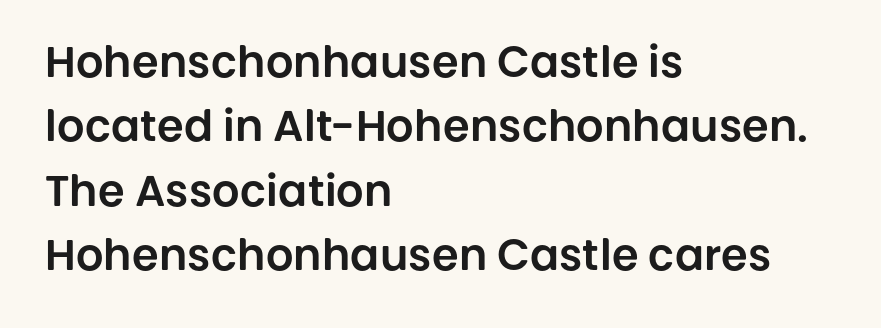
Characters follow at the spacing the type designer built in. What's the leading like? Ordinary, nothing unusual. Note the varied advance widths — an 'i' is clearly narrower than an 'm'. Rule under the text: the space is simply empty. The designer went with a sans here, leaving each stem footless.
